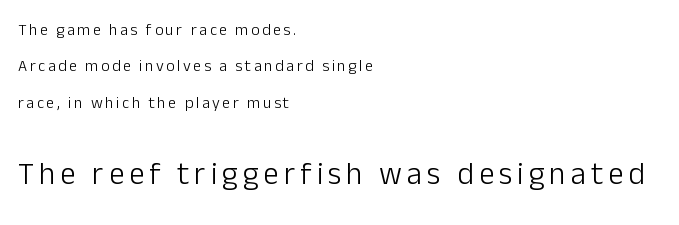
Looks like regular typesetting: each glyph gets only the width it needs. The type sits square on the baseline with zero lean. No heavy texture on the line: the type isn't bold. What kind of face is this? One without serifs — a sans. Typeset ragged right — the left edge is the straight one.
